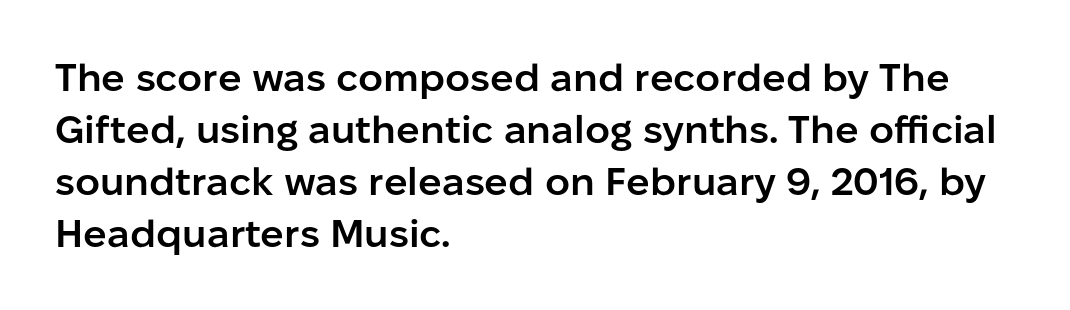
In terms of letterform style, serifs are entirely absent. The rendering keeps characters at their native spacing. Whoever set this chose a conventional vertical rhythm. Horizontal alignment here is leftward, the default for most running prose.
